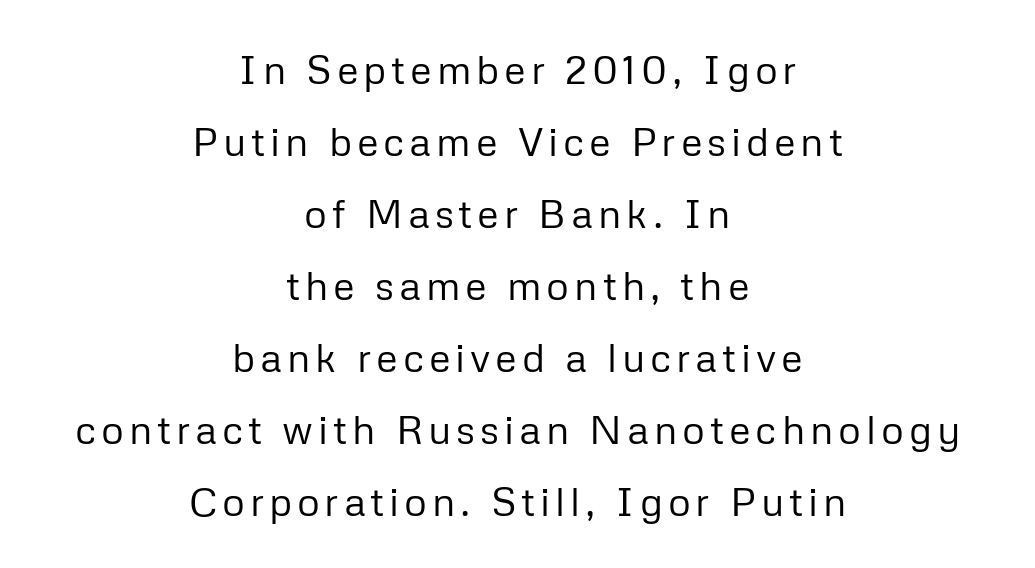
{"serif": "no", "italic": "no", "bold": "no", "weight": "regular", "width": "normal", "stroke_contrast": "low", "x_height": "medium", "monospaced": "no", "underline": "no", "align": "center", "line_spacing_ratio": 1.8, "glyph_px": 40}
